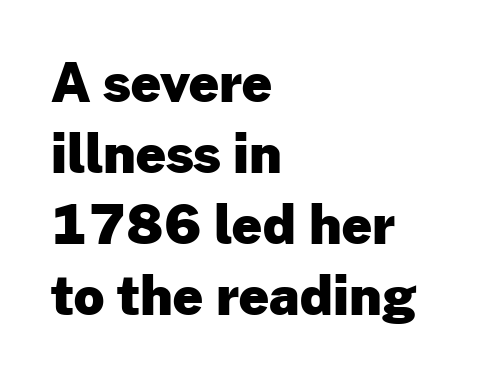
The image shows 53 px heavy sans-serif type, upright; set left-aligned, normal line spacing (1.34x), normal letter spacing, not underlined; low stroke contrast and a medium x-height.
